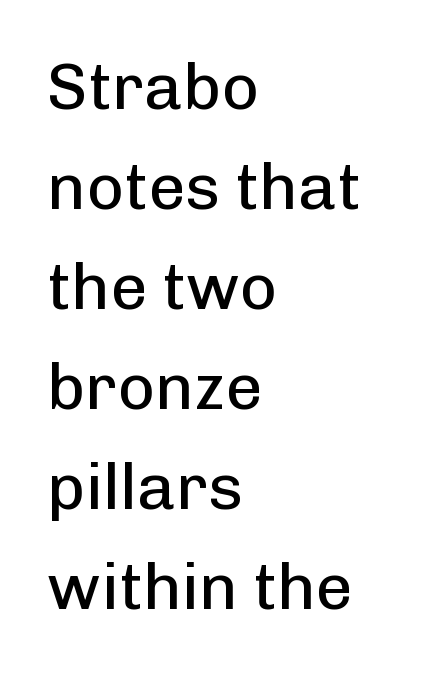
The image shows 65 px regular-weight sans-serif type, upright; set left-aligned, normal line spacing (1.54x), normal letter spacing, not underlined; low stroke contrast and a medium x-height.
